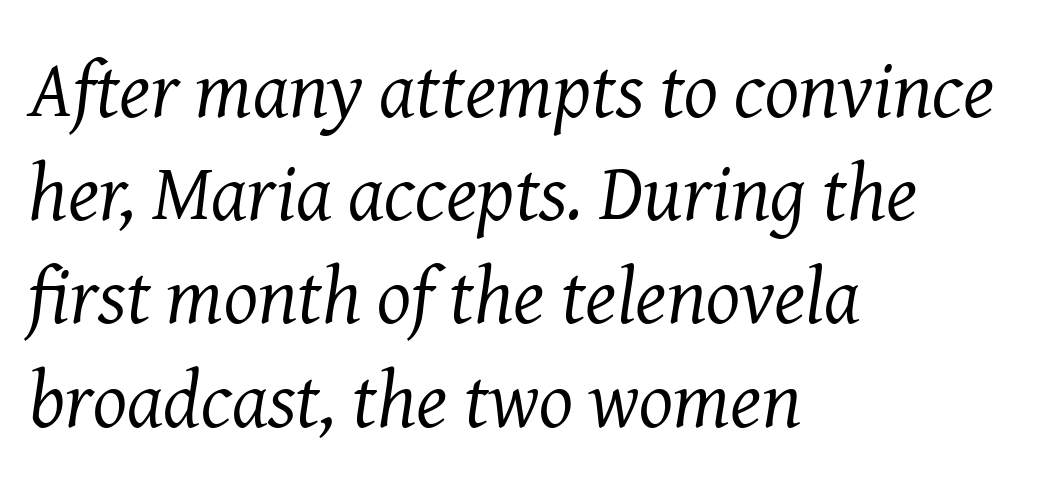
Q: Is the text bold? A: No.
Q: Is the text italic (slanted)? A: Yes, it leans right by about 8 degrees.
Q: Is the typeface a serif or a sans-serif typeface? A: Serif.
Q: Is the text underlined? A: No.
Q: How is the paragraph aligned? A: Left-aligned.
Q: Is the spacing between letters normal or unusually wide? A: Normal.
Q: Is the spacing between lines tight, normal or loose? A: Normal.
Q: Width (condensed, normal, or wide)? A: Normal.
Q: Stroke contrast? A: Medium.
Q: x-height? A: Medium.
Q: Monospaced? A: No.
